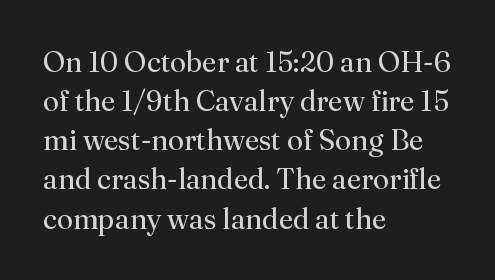
The image shows 29 px regular-weight serif type, upright; set left-aligned, normal line spacing (1.35x), normal letter spacing, not underlined; medium stroke contrast and a small x-height.
